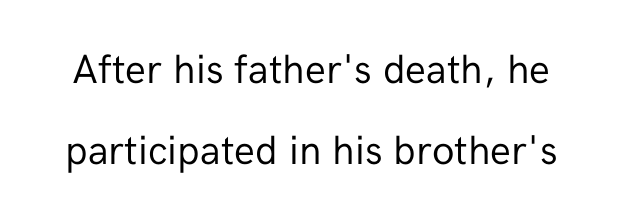
Ordinary non-slanted type is in use. Any mark beneath the type? The region is blank. Stems here are at most as thick as an everyday book face. Rows of type keep a wide berth in the vertical direction.
